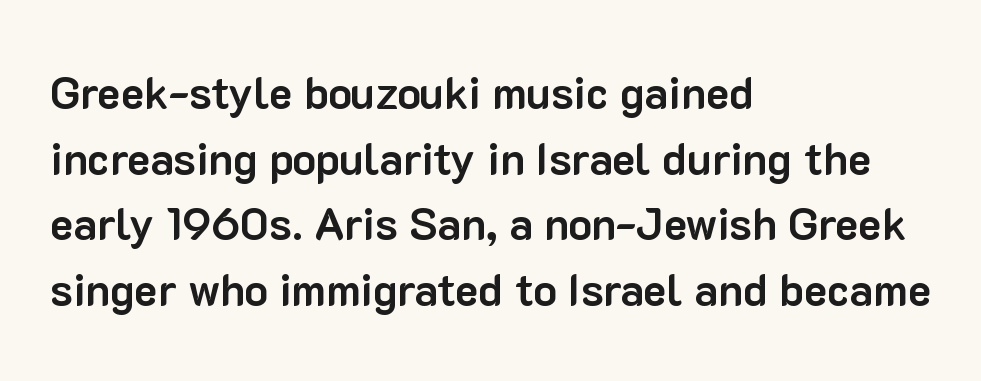
{"serif": "no", "italic": "no", "bold": "yes", "weight": "bold", "width": "normal", "stroke_contrast": "low", "x_height": "medium", "monospaced": "no", "underline": "no", "align": "left", "line_spacing": "normal", "line_spacing_ratio": 1.49, "letter_spacing": "normal", "letter_spacing_em": 0.0, "glyph_px": 44}
